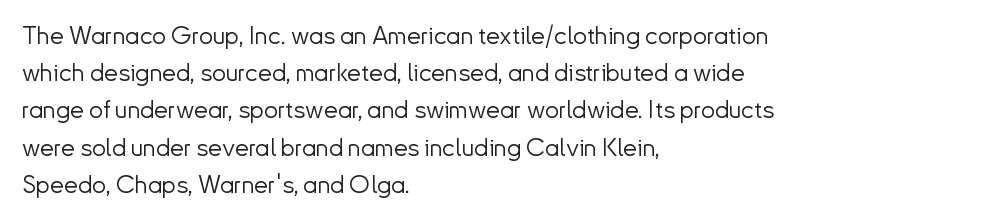
Q: Is the text bold? A: No.
Q: Is the text italic (slanted)? A: No, it is upright.
Q: Is the text underlined? A: No.
Q: How is the paragraph aligned? A: Left-aligned.
Q: Is the spacing between letters normal or unusually wide? A: Normal.
Q: Is the spacing between lines tight, normal or loose? A: Normal.
